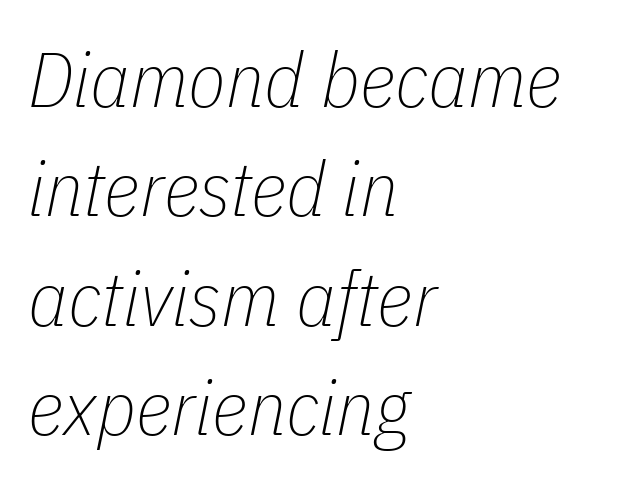
Q: Is the text bold? A: No.
Q: Is the text italic (slanted)? A: Yes, it leans right by about 11 degrees.
Q: Is the text underlined? A: No.
Q: How is the paragraph aligned? A: Left-aligned.
Q: Is the spacing between letters normal or unusually wide? A: Normal.
Q: Is the spacing between lines tight, normal or loose? A: Normal.
Q: Width (condensed, normal, or wide)? A: Condensed.
Q: Stroke contrast? A: Low.
Q: x-height? A: Medium.
Q: Monospaced? A: No.
